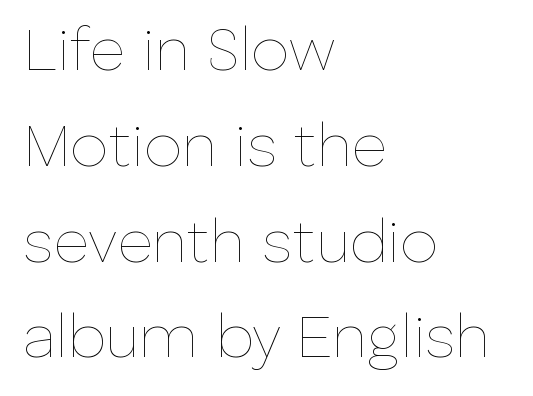
Q: Is the text bold? A: No.
Q: Is the text italic (slanted)? A: No, it is upright.
Q: Is the text underlined? A: No.
Q: How is the paragraph aligned? A: Left-aligned.
Q: Is the spacing between letters normal or unusually wide? A: Normal.
Q: Is the spacing between lines tight, normal or loose? A: Normal.
Q: Width (condensed, normal, or wide)? A: Normal.
Q: Stroke contrast? A: Low.
Q: x-height? A: Medium.
Q: Monospaced? A: No.
